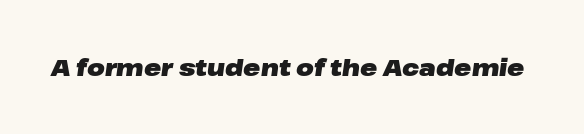
Q: Is the text bold? A: Yes.
Q: Is the text italic (slanted)? A: Yes, it leans right by about 8 degrees.
Q: Is the text underlined? A: No.
Q: Is the spacing between letters normal or unusually wide? A: Normal.
